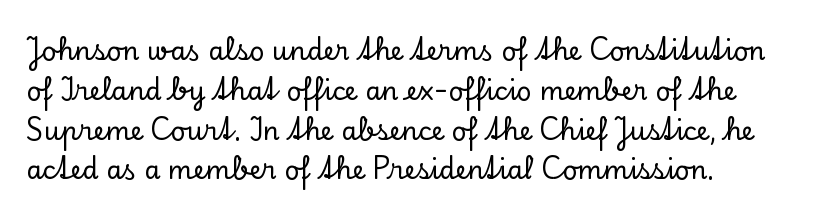
Q: Is the text italic (slanted)? A: No, it is upright.
Q: Is the text underlined? A: No.
Q: How is the paragraph aligned? A: Left-aligned.
Q: Is the spacing between letters normal or unusually wide? A: Normal.
Q: Is the spacing between lines tight, normal or loose? A: Normal.
